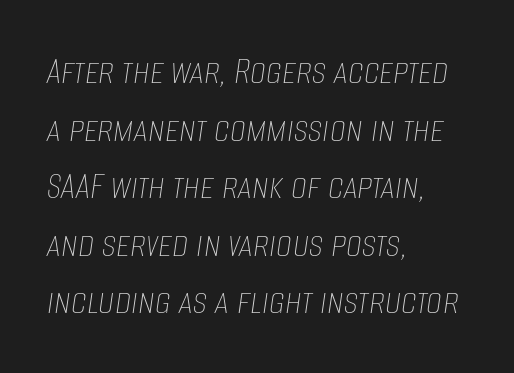
{"italic": "yes", "lean": "right", "slant_degrees": 8, "bold": "no", "weight": "thin", "width": "condensed", "stroke_contrast": "low", "x_height": "large", "monospaced": "no", "underline": "no", "align": "left", "line_spacing": "normal", "line_spacing_ratio": 1.44, "letter_spacing": "normal", "letter_spacing_em": 0.0, "glyph_px": 40}
